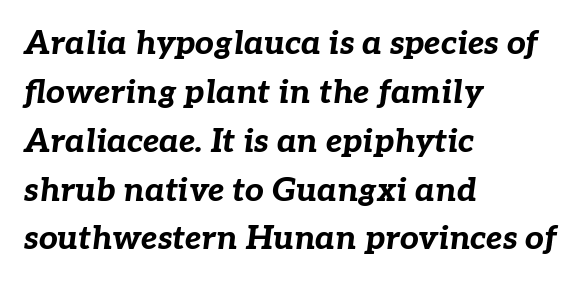
The image shows 33 px bold type, italic (leaning right); set left-aligned, normal line spacing (1.48x), normal letter spacing, not underlined; low stroke contrast and a medium x-height.
